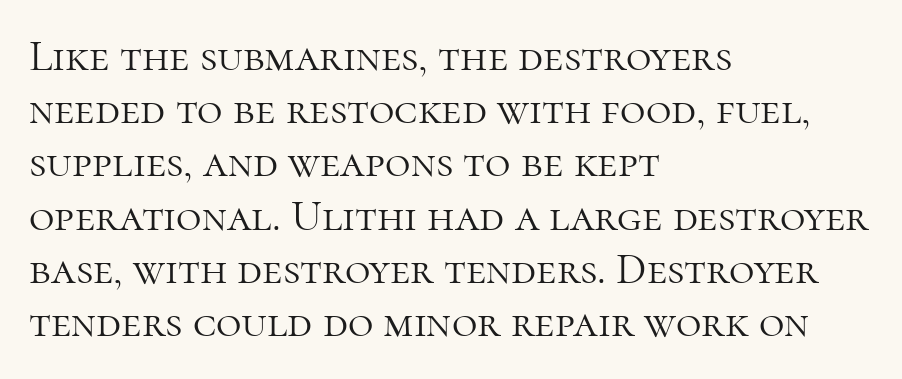
Q: Is the text bold? A: No.
Q: Is the text italic (slanted)? A: No, it is upright.
Q: Is the typeface a serif or a sans-serif typeface? A: Serif.
Q: Is the text underlined? A: No.
Q: How is the paragraph aligned? A: Left-aligned.
Q: Is the spacing between letters normal or unusually wide? A: Normal.
Q: Width (condensed, normal, or wide)? A: Normal.
Q: Stroke contrast? A: High.
Q: x-height? A: Medium.
Q: Monospaced? A: No.
